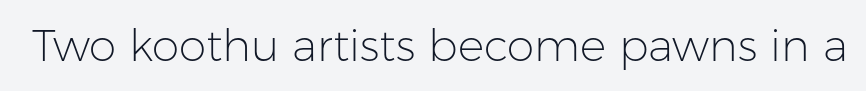
Q: Is the text bold? A: No.
Q: Is the text italic (slanted)? A: No, it is upright.
Q: Is the typeface a serif or a sans-serif typeface? A: Sans-serif.
Q: Is the text underlined? A: No.
Q: Is the spacing between letters normal or unusually wide? A: Normal.
Q: Width (condensed, normal, or wide)? A: Normal.
Q: Stroke contrast? A: Low.
Q: x-height? A: Medium.
Q: Monospaced? A: No.
